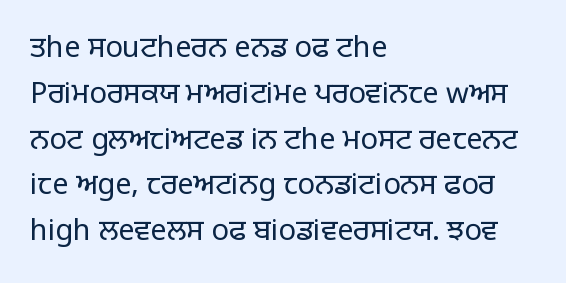
This sample has the flowing, uneven cadence of proportional lettering. Spacing between characters is what you'd get straight out of the box. A sans-serif font was chosen for this passage. Rows of type keep a routine distance in the vertical direction. Posture: straight, roman, zero tilt.
